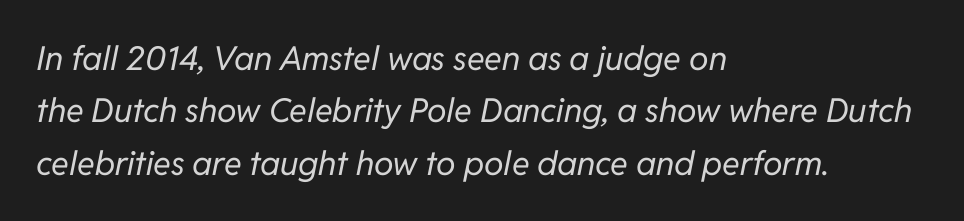
Q: Is the text bold? A: No.
Q: Is the text italic (slanted)? A: Yes, it leans right by about 11 degrees.
Q: Is the text underlined? A: No.
Q: How is the paragraph aligned? A: Left-aligned.
Q: Is the spacing between letters normal or unusually wide? A: Normal.
Q: Is the spacing between lines tight, normal or loose? A: Normal.
Q: Width (condensed, normal, or wide)? A: Normal.
Q: Stroke contrast? A: Low.
Q: x-height? A: Medium.
Q: Monospaced? A: No.
